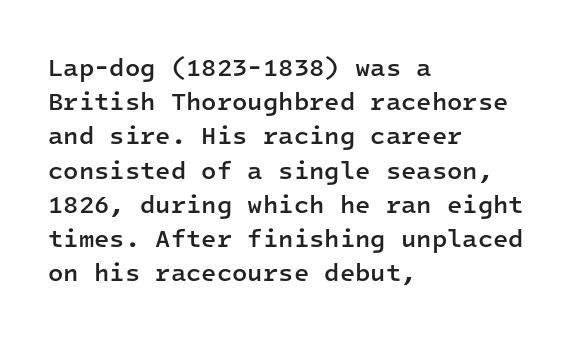
The image shows 25 px text type, upright; set left-aligned, normal line spacing (1.37x), normal letter spacing, not underlined.
